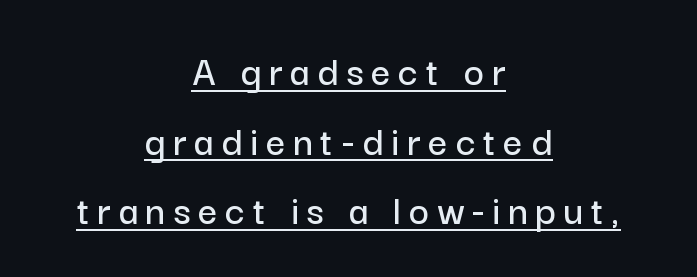
Q: Is the text italic (slanted)? A: No, it is upright.
Q: Is the typeface a serif or a sans-serif typeface? A: Sans-serif.
Q: Is the text underlined? A: Yes.
Q: How is the paragraph aligned? A: Centered.
Q: Is the spacing between lines tight, normal or loose? A: Normal.
Q: Width (condensed, normal, or wide)? A: Normal.
Q: Stroke contrast? A: Low.
Q: x-height? A: Medium.
Q: Monospaced? A: No.
